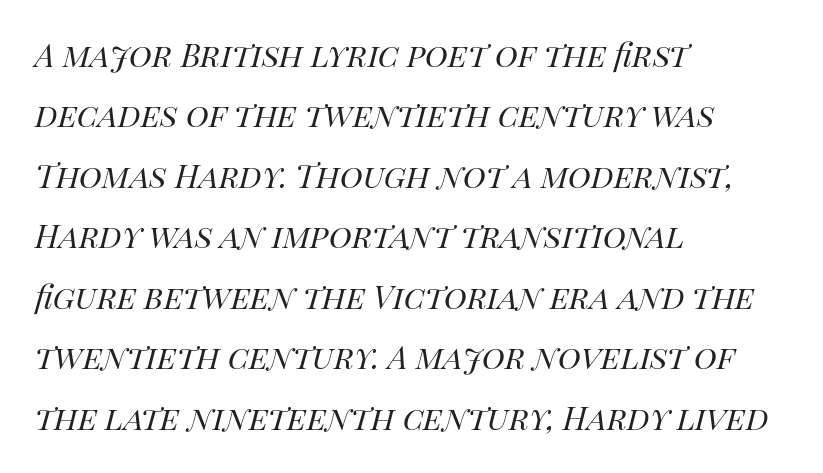
Q: Is the text bold? A: No.
Q: Is the text italic (slanted)? A: Yes, it leans right by about 14 degrees.
Q: Is the text underlined? A: No.
Q: How is the paragraph aligned? A: Left-aligned.
Q: Is the spacing between letters normal or unusually wide? A: Normal.
Q: Is the spacing between lines tight, normal or loose? A: Normal.
Q: Width (condensed, normal, or wide)? A: Normal.
Q: Stroke contrast? A: High.
Q: x-height? A: Large.
Q: Monospaced? A: No.
